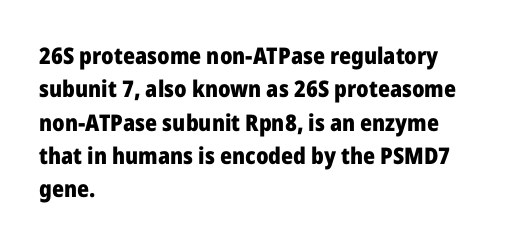
The image shows 23 px bold type, upright; set left-aligned, normal line spacing (1.45x), normal letter spacing, not underlined.
